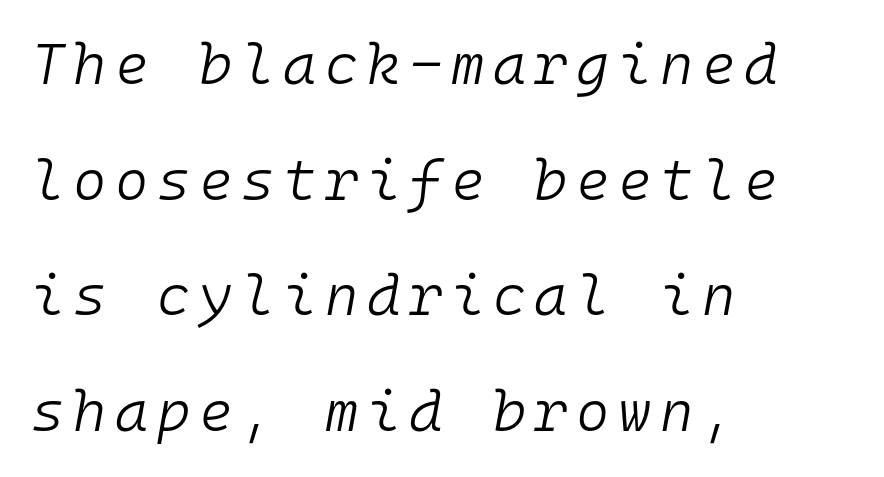
Q: Is the text bold? A: No.
Q: Is the text italic (slanted)? A: Yes, it leans right by about 10 degrees.
Q: Is the text underlined? A: No.
Q: How is the paragraph aligned? A: Left-aligned.
Q: Is the spacing between lines tight, normal or loose? A: Loose.
Q: Width (condensed, normal, or wide)? A: Normal.
Q: Stroke contrast? A: Low.
Q: x-height? A: Medium.
Q: Monospaced? A: Yes.
